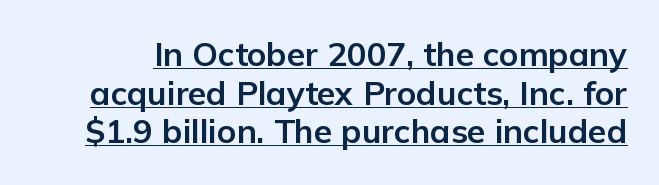
The image shows 33 px bold sans-serif type, upright; set line spacing 1.17x, normal letter spacing, underlined; low stroke contrast and a medium x-height.
